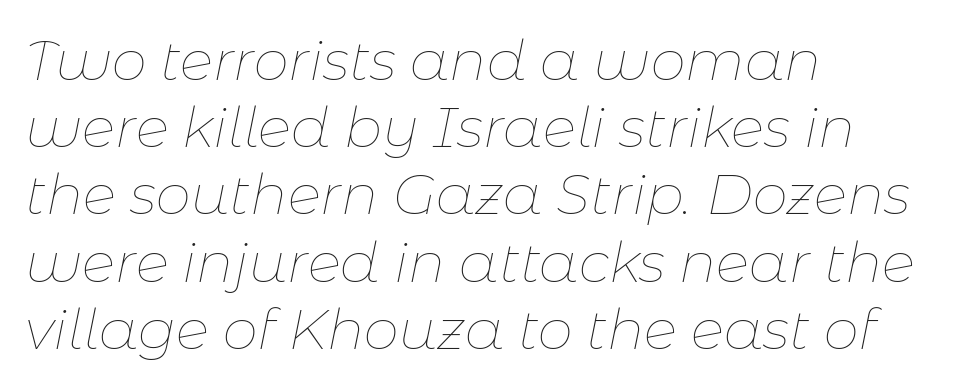
The image shows 56 px thin type, italic (leaning right); set left-aligned, line spacing 1.2x, normal letter spacing, not underlined; low stroke contrast and a medium x-height.
